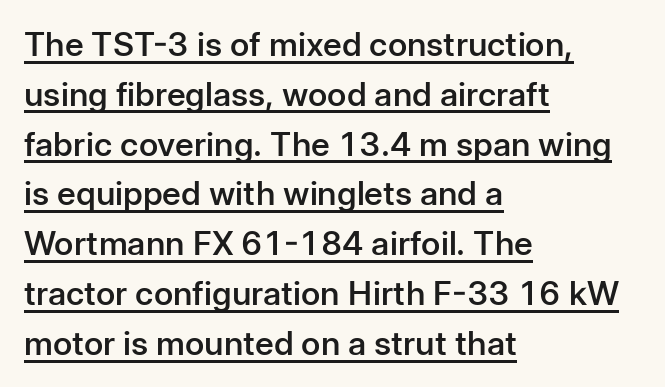
Does the copy run flush right? No — it runs flush left. Beneath each row of characters lies a ruled line. How would I describe the line gaps? Plain and ordinary. Italic: no, the glyphs are upright roman. As a designer I'd log this as weight 600, semibold. Serifs: no, the terminals of the letterforms are clean.
